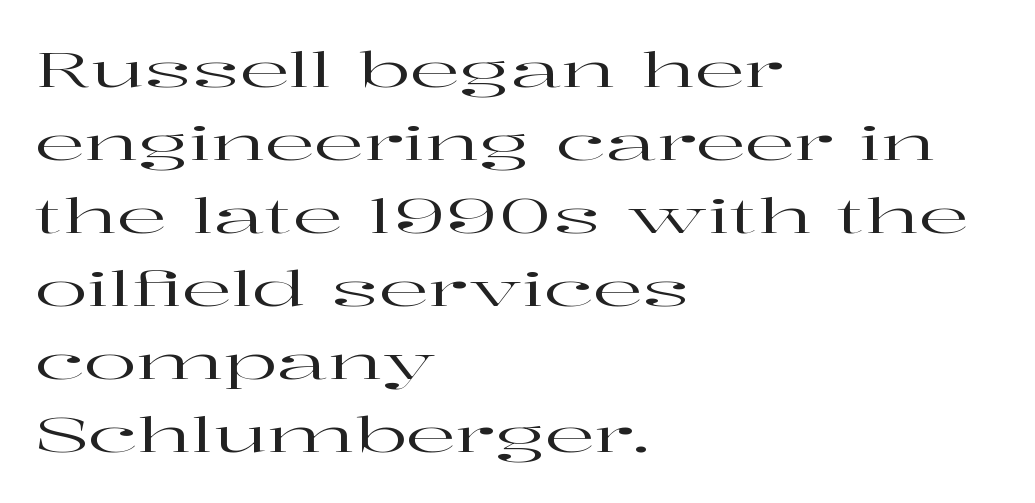
The image shows 49 px wide serif type, upright; set left-aligned, normal line spacing (1.49x), normal letter spacing, not underlined; high stroke contrast and a medium x-height.
